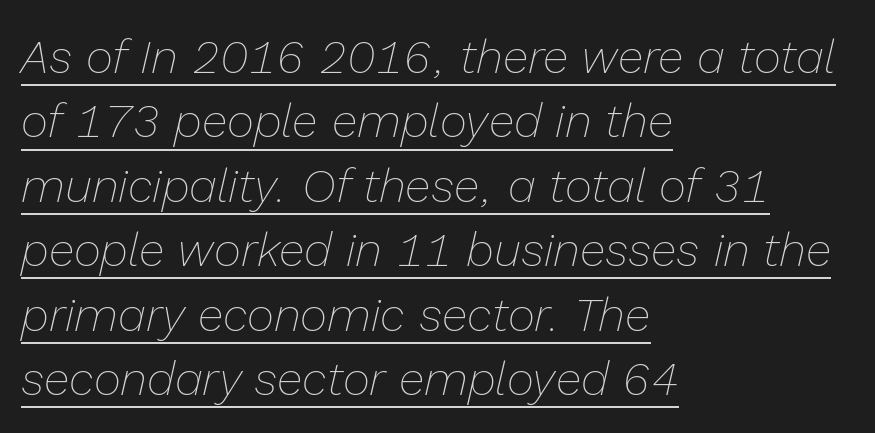
Is there much room between lines? A standard amount, neither cramped nor airy. Italic? Definitely — the glyphs are oblique. Looks like regular typesetting: each glyph gets only the width it needs. Check the space under the baseline: a stroke is drawn there. Horizontal alignment here is leftward, the default for most running prose.
